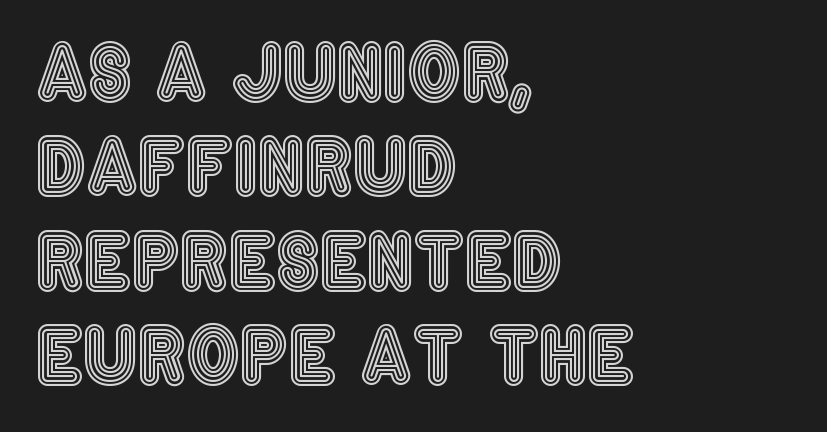
Character widths vary here, with narrow letters taking less room than wide ones. Does the lettering tilt? It doesn't — this is upright. The strip under each line holds only bare page. Regular leading. Typeset ragged right — the left edge is the straight one.
